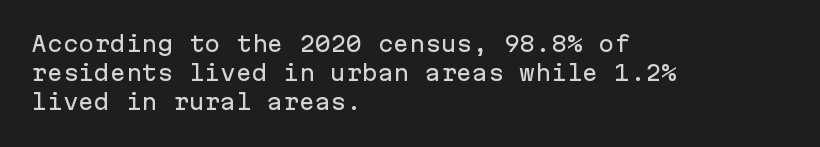
Each word holds together tightly as a unit, with standard inter-letter gaps. Left-aligned paragraph, ragged on the right. The vertical gap from one line to the next is medium. Nope, not italic — everything's standing straight. Check the space under the baseline: it is left empty.
